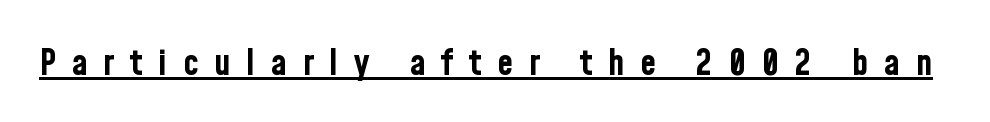
The image shows 36 px bold, condensed sans-serif type, upright; set unusually wide letter spacing (+0.44 em), underlined; low stroke contrast and a medium x-height.
